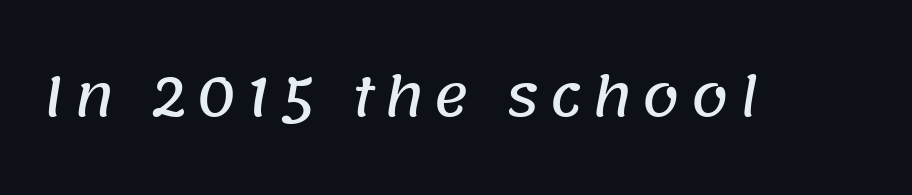
The image shows 54 px sans-serif type; set not underlined; low stroke contrast and a large x-height.
